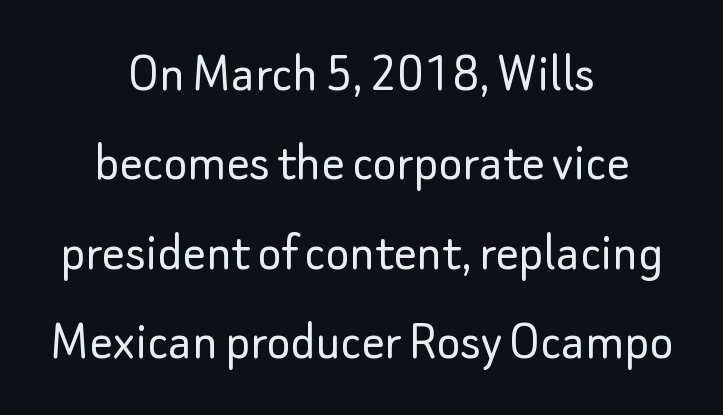
The image shows 57 px light sans-serif type, upright; set centered, normal line spacing (1.57x), normal letter spacing, not underlined; low stroke contrast and a small x-height.
